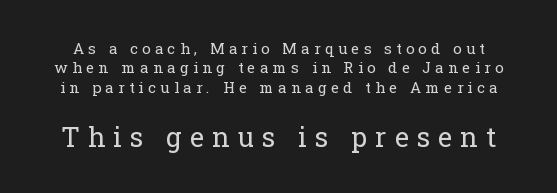
The image shows 27 px text type, upright; set normal line spacing (1.29x), unusually wide letter spacing (+0.3 em), not underlined; the second (bottom) block is 1.8x larger.
